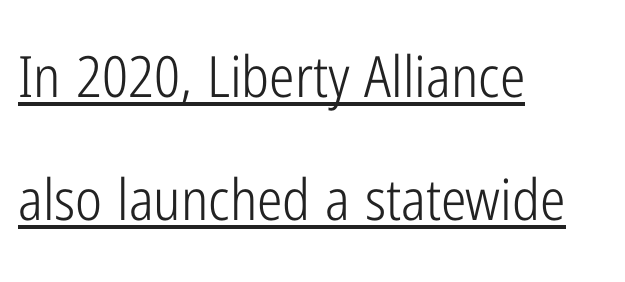
Q: Is the text bold? A: No.
Q: Is the text italic (slanted)? A: No, it is upright.
Q: Is the typeface a serif or a sans-serif typeface? A: Sans-serif.
Q: Is the text underlined? A: Yes.
Q: How is the paragraph aligned? A: Left-aligned.
Q: Is the spacing between letters normal or unusually wide? A: Normal.
Q: Is the spacing between lines tight, normal or loose? A: Loose.
Q: Width (condensed, normal, or wide)? A: Condensed.
Q: Stroke contrast? A: Low.
Q: x-height? A: Medium.
Q: Monospaced? A: No.
